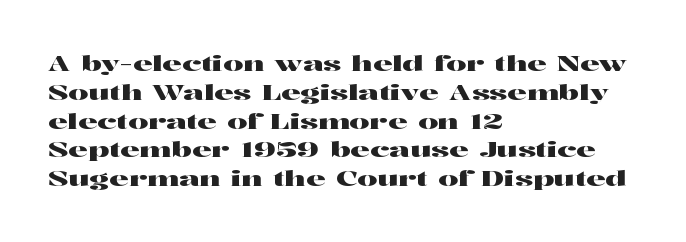
Descender tails drop into unmarked territory. Horizontal alignment here is leftward, the default for most running prose. Does extra space separate the letters? No, they use regular spacing. Upright lettering throughout. Evenly set lines give the paragraph a standard silhouette.
